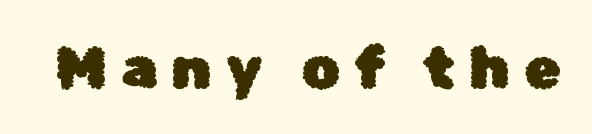
{"serif": "no", "italic": "no", "width": "normal", "stroke_contrast": "low", "x_height": "medium", "monospaced": "no", "underline": "no", "letter_spacing": "wide", "letter_spacing_em": 0.23, "glyph_px": 60}
